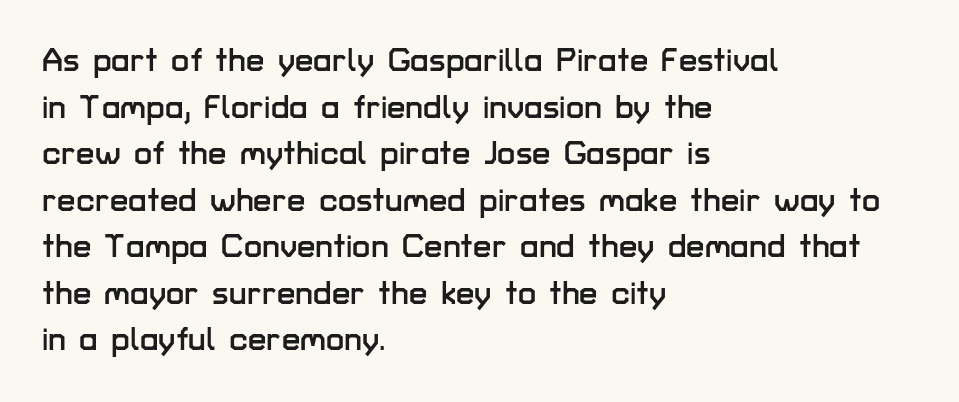
Q: Is the text italic (slanted)? A: No, it is upright.
Q: Is the typeface a serif or a sans-serif typeface? A: Sans-serif.
Q: Is the text underlined? A: No.
Q: How is the paragraph aligned? A: Left-aligned.
Q: Is the spacing between letters normal or unusually wide? A: Normal.
Q: Is the spacing between lines tight, normal or loose? A: Normal.
Q: Width (condensed, normal, or wide)? A: Normal.
Q: Stroke contrast? A: Low.
Q: x-height? A: Medium.
Q: Monospaced? A: No.
